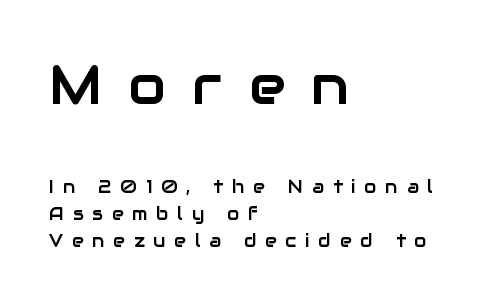
{"serif": "no", "italic": "no", "width": "normal", "stroke_contrast": "low", "x_height": "medium", "monospaced": "no", "underline": "no", "align": "left", "line_spacing": "normal", "line_spacing_ratio": 1.49, "letter_spacing": "wide", "letter_spacing_em": 0.48, "larger_block": "first", "size_ratio": 3.06, "glyph_px": 55}
